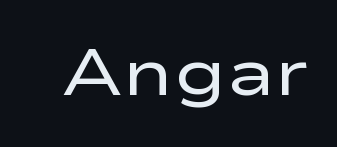
Q: Is the text bold? A: No.
Q: Is the text italic (slanted)? A: No, it is upright.
Q: Is the typeface a serif or a sans-serif typeface? A: Sans-serif.
Q: Is the text underlined? A: No.
Q: Is the spacing between letters normal or unusually wide? A: Normal.
Q: Width (condensed, normal, or wide)? A: Wide.
Q: Stroke contrast? A: Low.
Q: x-height? A: Medium.
Q: Monospaced? A: No.
